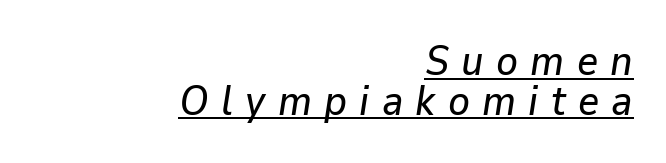
Q: Is the text italic (slanted)? A: Yes, it leans right by about 9 degrees.
Q: Is the text underlined? A: Yes.
Q: How is the paragraph aligned? A: Right-aligned.
Q: Is the spacing between letters normal or unusually wide? A: Unusually wide.
Q: Is the spacing between lines tight, normal or loose? A: Tight.
Q: Width (condensed, normal, or wide)? A: Normal.
Q: Stroke contrast? A: Low.
Q: x-height? A: Medium.
Q: Monospaced? A: No.
